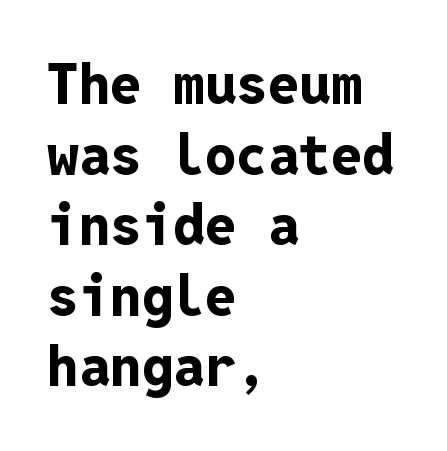
The image shows 56 px bold sans-serif type, upright, monospaced; set left-aligned, normal line spacing (1.26x), normal letter spacing, not underlined; low stroke contrast and a medium x-height.
